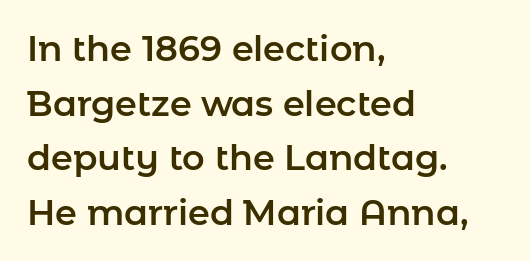
The image shows 35 px sans-serif type, upright; set left-aligned, normal line spacing (1.56x), normal letter spacing, not underlined; low stroke contrast and a medium x-height.
